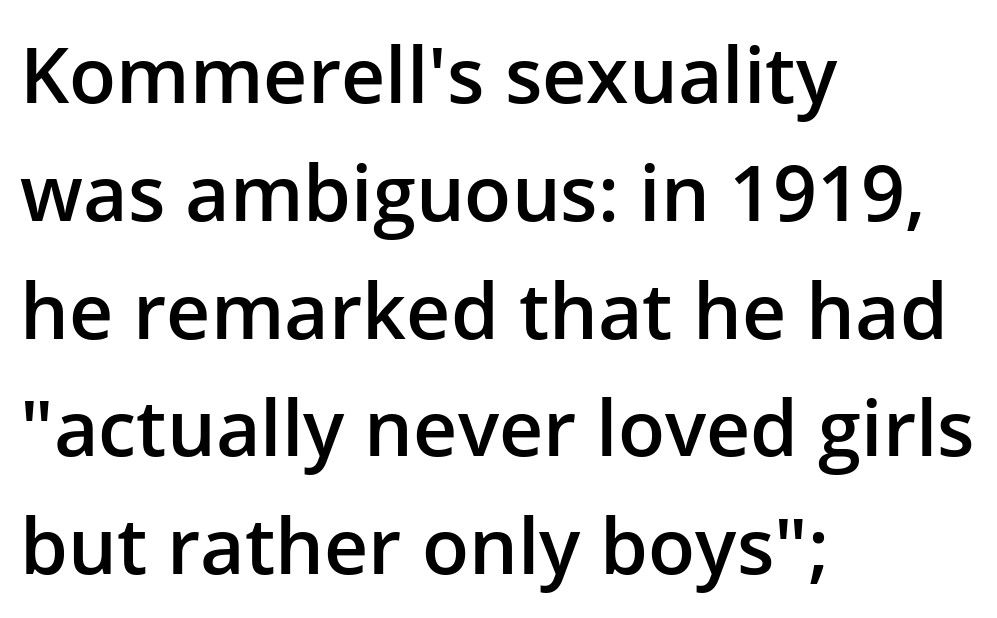
Quick note: not italic, upright. Default kerning and tracking; the words read as compact shapes. Compared with a centered layout, this one pins lines to the left instead. The passage shown is typed in a proportional face where columns would drift.
